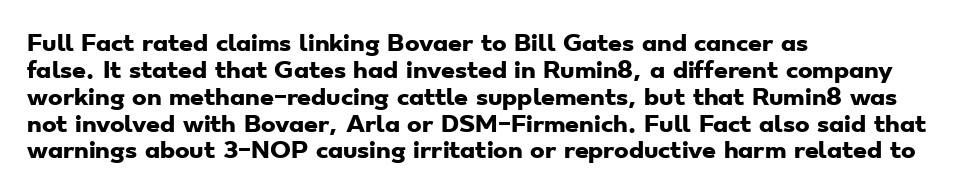
{"bold": "yes", "underline": "no", "align": "left", "line_spacing_ratio": 1.22, "letter_spacing": "normal", "letter_spacing_em": 0.0, "glyph_px": 22}
